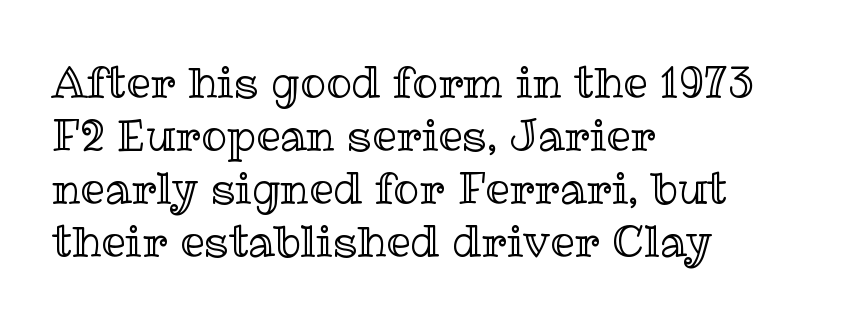
Letter spacing: default. Is this a fixed-width face? No — the glyphs have proportional, varying widths. The ragged edge is on the right, which tells us the setting is flush left. The font's upright variant was chosen for this text.
